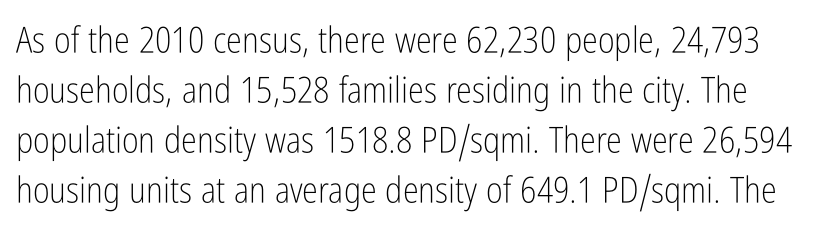
{"serif": "no", "italic": "no", "bold": "no", "weight": "light", "width": "condensed", "stroke_contrast": "low", "x_height": "medium", "monospaced": "no", "underline": "no", "line_spacing": "normal", "line_spacing_ratio": 1.39, "letter_spacing": "normal", "letter_spacing_em": 0.0, "glyph_px": 36}
